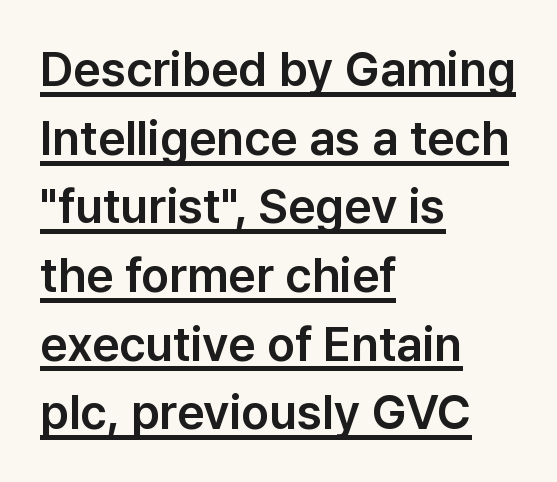
The image shows 48 px sans-serif type, upright; set left-aligned, normal line spacing (1.43x), normal letter spacing, underlined; low stroke contrast and a medium x-height.
